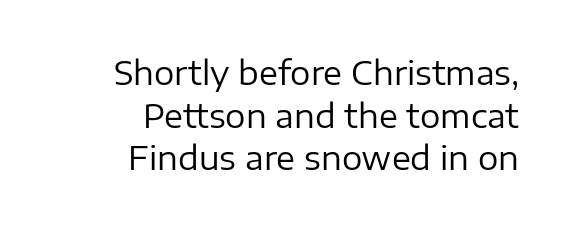
The image shows 32 px regular-weight sans-serif type, upright; set right-aligned, normal line spacing (1.33x), normal letter spacing, not underlined; low stroke contrast and a medium x-height.
